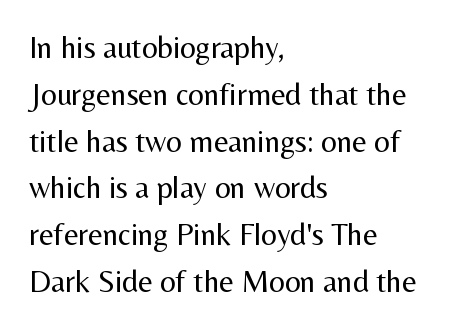
The image shows 31 px regular-weight sans-serif type, upright; set left-aligned, normal line spacing (1.51x), normal letter spacing, not underlined; medium stroke contrast and a medium x-height.
